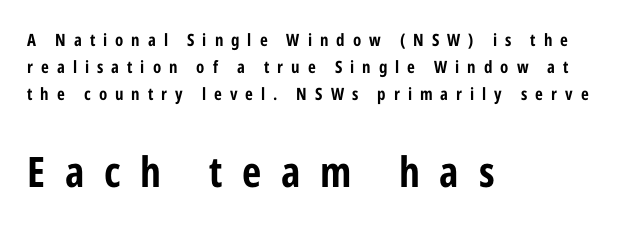
{"serif": "no", "italic": "no", "width": "condensed", "stroke_contrast": "low", "x_height": "medium", "monospaced": "no", "underline": "no", "align": "left", "line_spacing": "normal", "line_spacing_ratio": 1.6, "letter_spacing": "wide", "letter_spacing_em": 0.47, "larger_block": "second", "size_ratio": 2.47, "glyph_px": 42}
